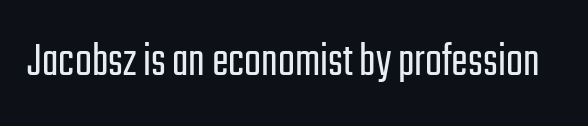
{"serif": "no", "italic": "no", "bold": "no", "weight": "light", "width": "condensed", "stroke_contrast": "low", "x_height": "medium", "monospaced": "no", "underline": "no", "letter_spacing": "normal", "letter_spacing_em": 0.0, "glyph_px": 50}
